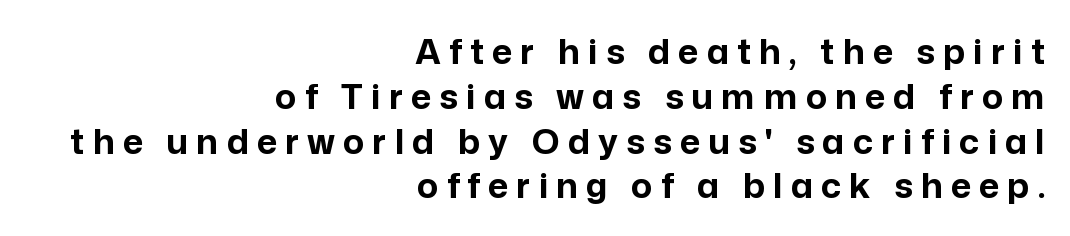
{"serif": "no", "italic": "no", "bold": "yes", "weight": "bold", "width": "normal", "stroke_contrast": "low", "x_height": "medium", "monospaced": "no", "underline": "no", "align": "right", "line_spacing": "normal", "line_spacing_ratio": 1.28, "letter_spacing": "wide", "letter_spacing_em": 0.23, "glyph_px": 35}
